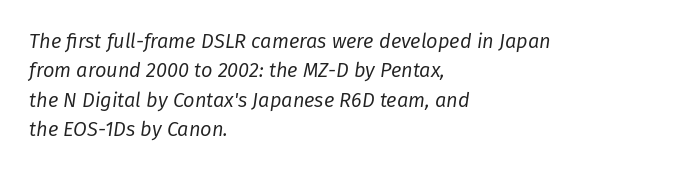
The passage shown has conventional tracking throughout. Is the stroke heavy? The answer is a plain regular-or-lighter. Compared with a centered layout, this one pins lines to the left instead. The rendering applies a slant to the glyphs. Interline gaps are of average width in this sample.
